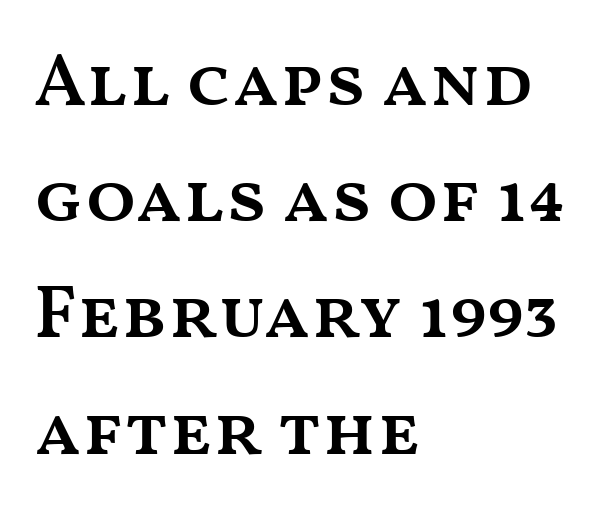
{"italic": "no", "bold": "semi", "weight": "semibold", "width": "wide", "stroke_contrast": "medium", "x_height": "medium", "monospaced": "no", "underline": "no", "align": "left", "line_spacing": "normal", "line_spacing_ratio": 1.57, "letter_spacing": "normal", "letter_spacing_em": 0.0, "glyph_px": 74}
